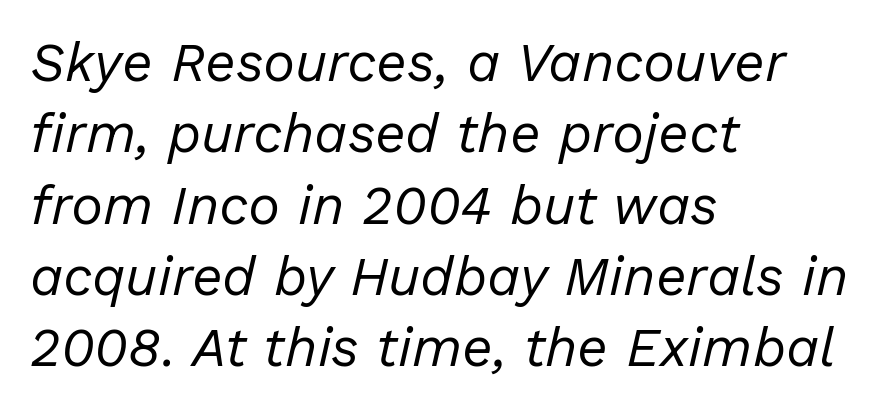
Q: Is the text bold? A: No.
Q: Is the text italic (slanted)? A: Yes, it leans right by about 13 degrees.
Q: Is the text underlined? A: No.
Q: How is the paragraph aligned? A: Left-aligned.
Q: Is the spacing between letters normal or unusually wide? A: Normal.
Q: Is the spacing between lines tight, normal or loose? A: Normal.
Q: Width (condensed, normal, or wide)? A: Normal.
Q: Stroke contrast? A: Low.
Q: x-height? A: Medium.
Q: Monospaced? A: No.
